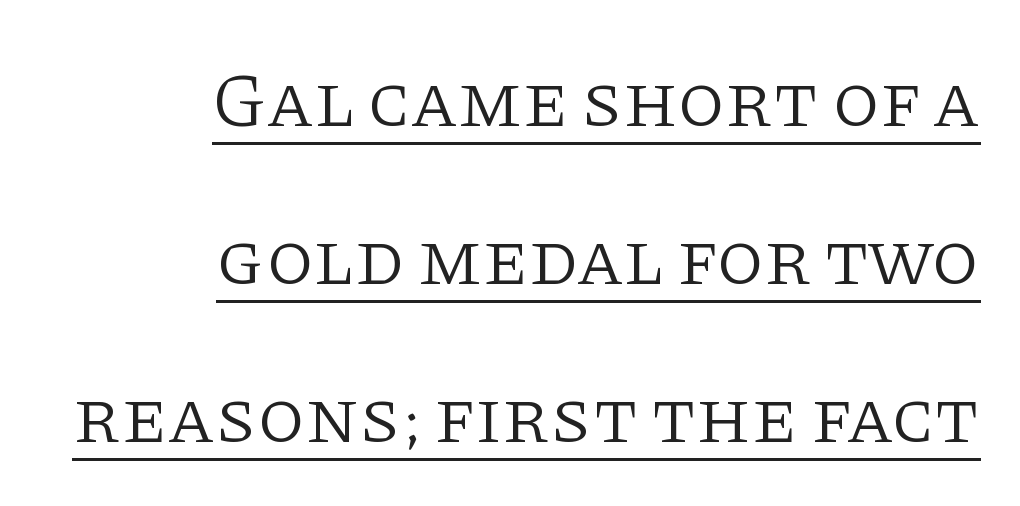
{"serif": "yes", "italic": "no", "bold": "no", "weight": "light", "width": "normal", "stroke_contrast": "low", "x_height": "large", "monospaced": "no", "underline": "yes", "align": "right", "line_spacing": "loose", "line_spacing_ratio": 2.05, "letter_spacing": "normal", "letter_spacing_em": 0.0, "glyph_px": 77}
